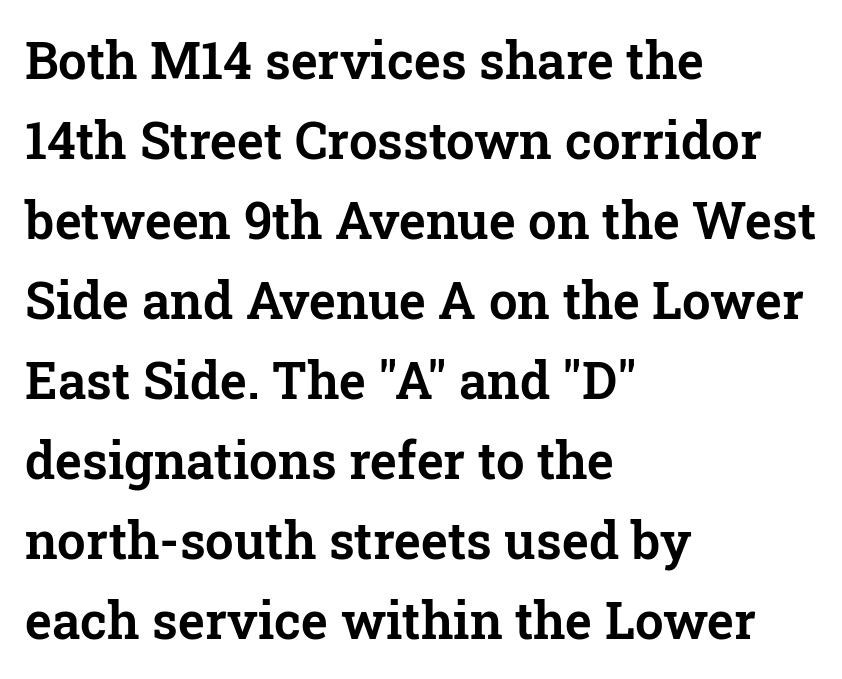
The image shows 51 px serif type, upright; set left-aligned, normal line spacing (1.57x), normal letter spacing, not underlined; low stroke contrast and a medium x-height.
